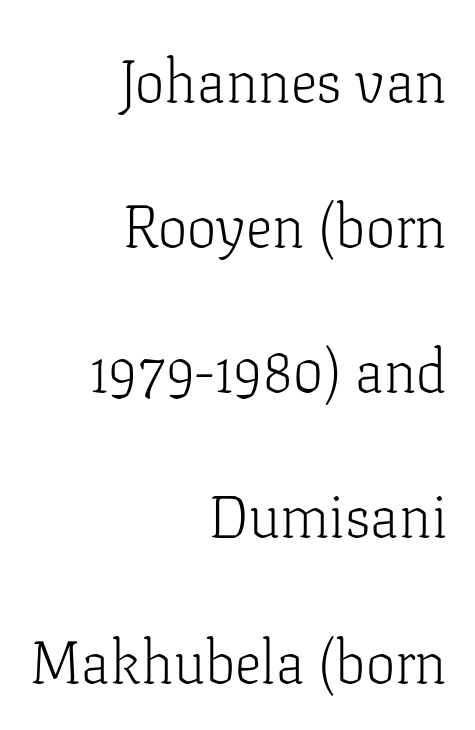
Check the space under the baseline: it is left empty. The font's upright variant was chosen for this text. The strokes are not fattened; the text isn't bold. Varying glyph widths throughout — classic text-font behaviour. Tracking value appears to be zero — textbook default spacing.
